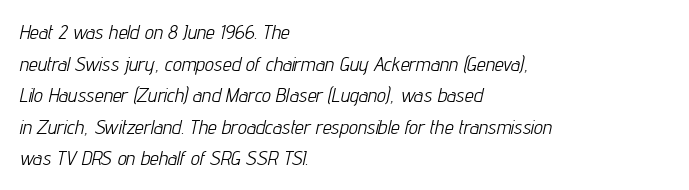
The image shows 20 px text type, italic (leaning right); set left-aligned, normal line spacing (1.58x), normal letter spacing, not underlined.
